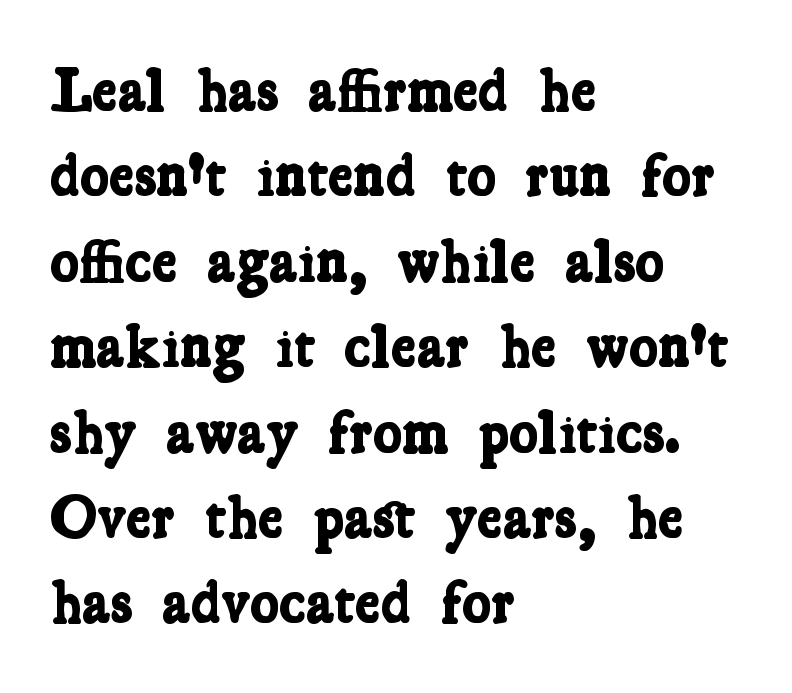
The image shows 61 px bold, condensed serif type; set left-aligned, normal line spacing (1.4x), normal letter spacing, not underlined; low stroke contrast and a medium x-height.
